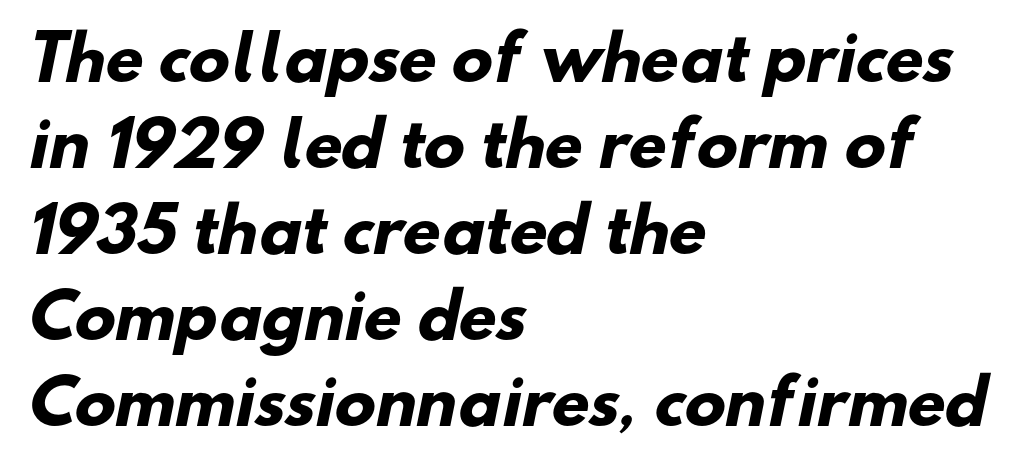
{"serif": "no", "bold": "yes", "weight": "heavy", "width": "normal", "stroke_contrast": "low", "x_height": "small", "monospaced": "no", "underline": "no", "align": "left", "line_spacing": "normal", "line_spacing_ratio": 1.41, "letter_spacing": "normal", "letter_spacing_em": 0.0, "glyph_px": 61}
